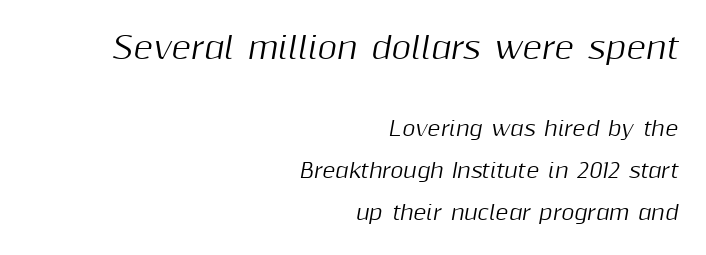
The image shows 30 px text type, italic (leaning right); set right-aligned, loose line spacing (2.1x), normal letter spacing, not underlined; the first (top) block is 1.5x larger; medium stroke contrast and a medium x-height.
